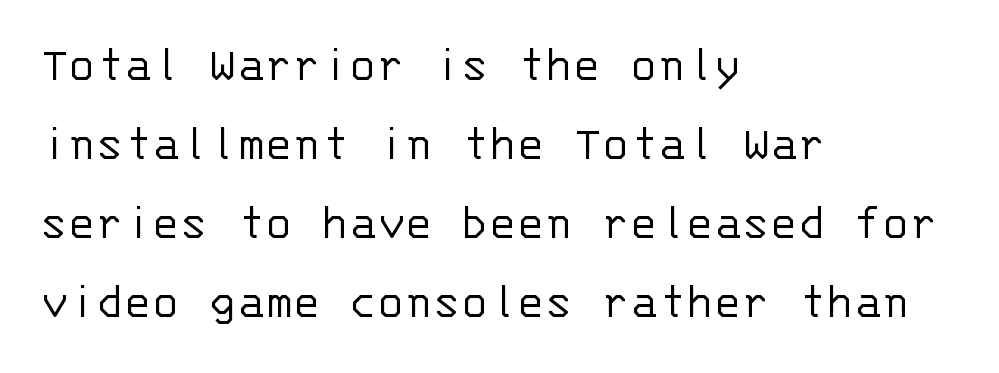
Q: Is the text bold? A: No.
Q: Is the text italic (slanted)? A: No, it is upright.
Q: Is the typeface a serif or a sans-serif typeface? A: Sans-serif.
Q: Is the text underlined? A: No.
Q: How is the paragraph aligned? A: Left-aligned.
Q: Is the spacing between letters normal or unusually wide? A: Normal.
Q: Is the spacing between lines tight, normal or loose? A: Normal.
Q: Width (condensed, normal, or wide)? A: Normal.
Q: Stroke contrast? A: Low.
Q: x-height? A: Large.
Q: Monospaced? A: Yes.
